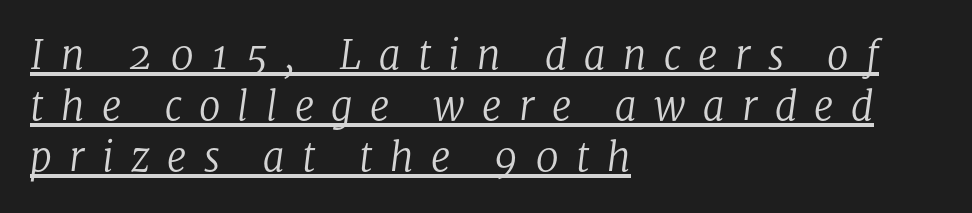
{"serif": "yes", "italic": "yes", "lean": "right", "slant_degrees": 8, "bold": "no", "weight": "regular", "width": "normal", "stroke_contrast": "low", "x_height": "medium", "monospaced": "no", "underline": "yes", "align": "left", "line_spacing": "normal", "line_spacing_ratio": 1.31, "letter_spacing": "wide", "letter_spacing_em": 0.44, "glyph_px": 39}
